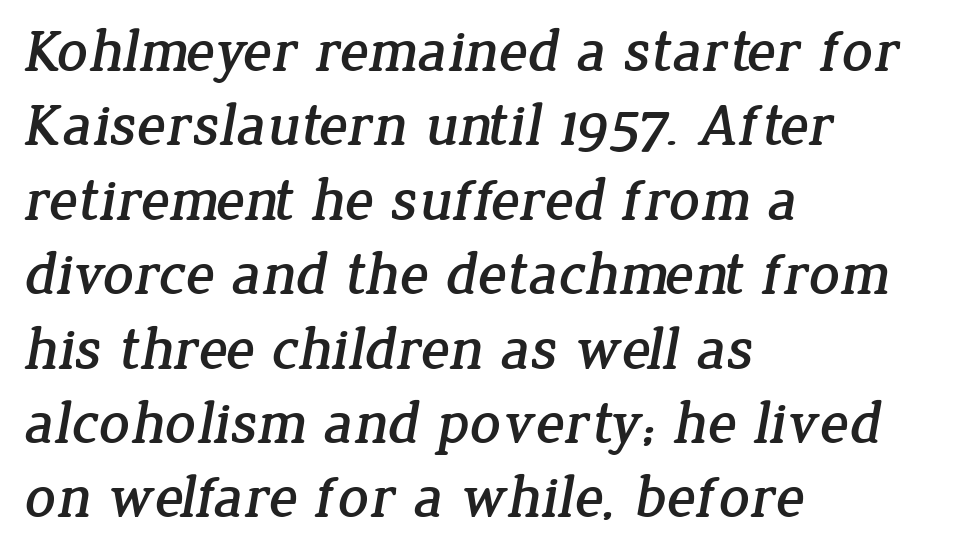
The image shows 60 px serif type; set left-aligned, line spacing 1.24x, normal letter spacing, not underlined; low stroke contrast and a medium x-height.
